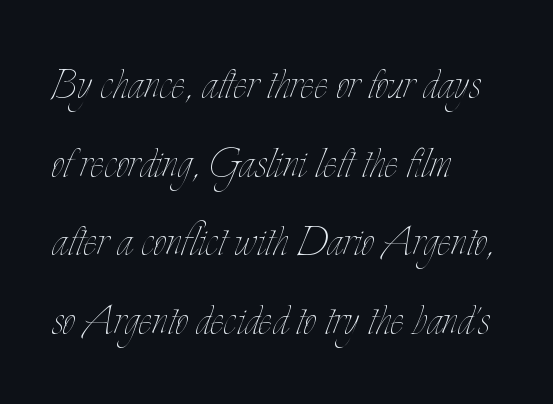
{"bold": "no", "weight": "thin", "width": "condensed", "stroke_contrast": "low", "x_height": "small", "monospaced": "no", "underline": "no", "align": "left", "line_spacing": "normal", "line_spacing_ratio": 1.51, "letter_spacing": "normal", "letter_spacing_em": 0.0, "glyph_px": 52}
